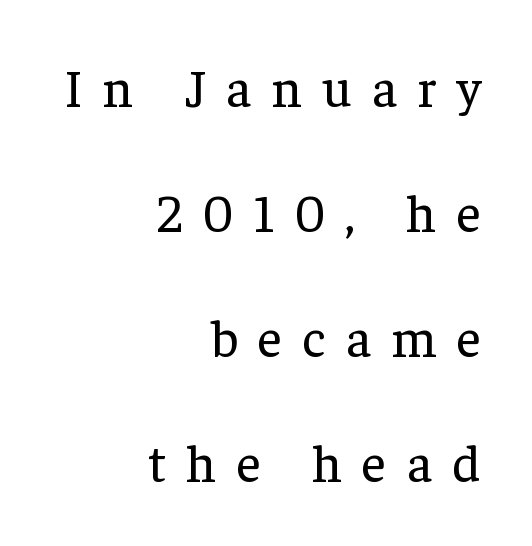
Q: Is the text bold? A: No.
Q: Is the text italic (slanted)? A: No, it is upright.
Q: Is the typeface a serif or a sans-serif typeface? A: Serif.
Q: Is the text underlined? A: No.
Q: How is the paragraph aligned? A: Right-aligned.
Q: Is the spacing between letters normal or unusually wide? A: Unusually wide.
Q: Is the spacing between lines tight, normal or loose? A: Loose.
Q: Width (condensed, normal, or wide)? A: Normal.
Q: Stroke contrast? A: Low.
Q: x-height? A: Medium.
Q: Monospaced? A: No.
